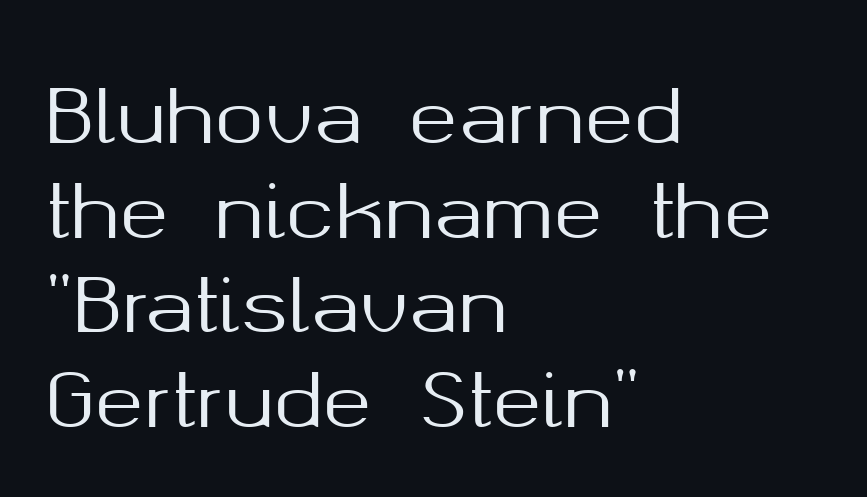
The image shows 74 px sans-serif type, upright; set left-aligned, normal line spacing (1.28x), normal letter spacing, not underlined; medium stroke contrast and a medium x-height.
